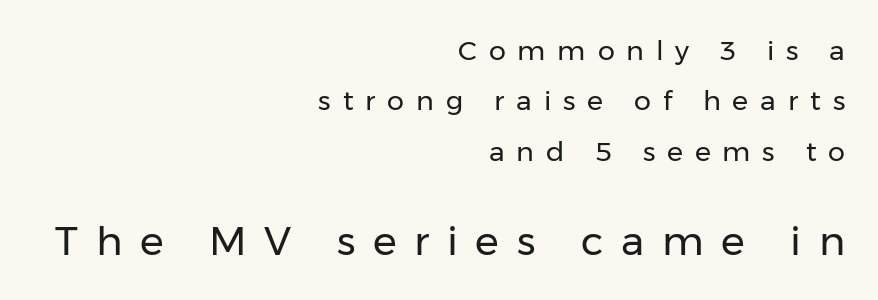
The image shows 40 px regular-weight sans-serif type, upright; set right-aligned, line spacing 1.87x, unusually wide letter spacing (+0.44 em), not underlined; the second (bottom) block is 1.48x larger; low stroke contrast and a medium x-height.
